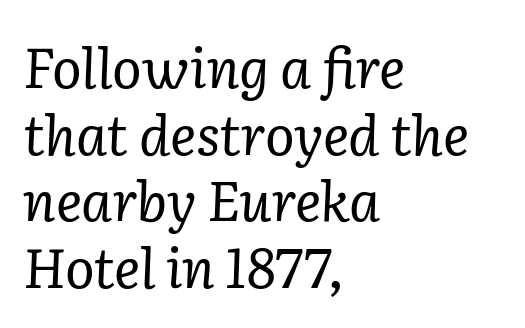
Q: Is the text bold? A: No.
Q: Is the text italic (slanted)? A: Yes, it leans right by about 2 degrees.
Q: Is the typeface a serif or a sans-serif typeface? A: Serif.
Q: Is the text underlined? A: No.
Q: How is the paragraph aligned? A: Left-aligned.
Q: Is the spacing between letters normal or unusually wide? A: Normal.
Q: Width (condensed, normal, or wide)? A: Normal.
Q: Stroke contrast? A: Low.
Q: x-height? A: Medium.
Q: Monospaced? A: No.
